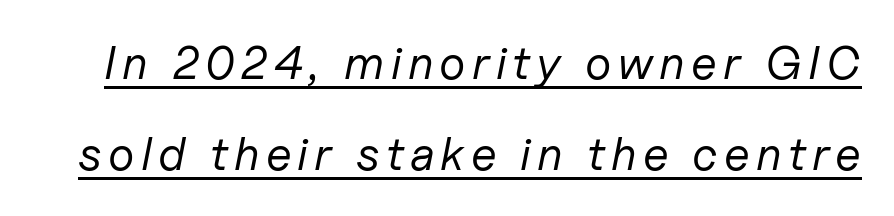
{"italic": "yes", "lean": "right", "slant_degrees": 11, "bold": "no", "weight": "regular", "width": "normal", "stroke_contrast": "low", "x_height": "medium", "monospaced": "no", "underline": "yes", "line_spacing": "loose", "line_spacing_ratio": 1.94, "glyph_px": 47}
